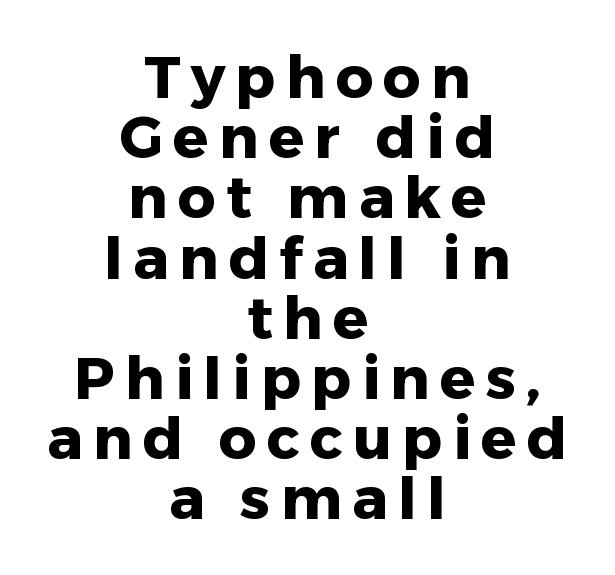
Q: Is the text bold? A: Yes.
Q: Is the text italic (slanted)? A: No, it is upright.
Q: Is the typeface a serif or a sans-serif typeface? A: Sans-serif.
Q: Is the text underlined? A: No.
Q: How is the paragraph aligned? A: Centered.
Q: Is the spacing between lines tight, normal or loose? A: Tight.
Q: Width (condensed, normal, or wide)? A: Normal.
Q: Stroke contrast? A: Low.
Q: x-height? A: Medium.
Q: Monospaced? A: No.
